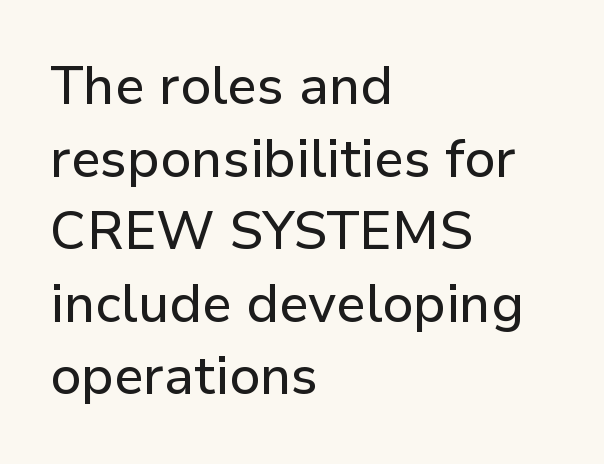
{"serif": "no", "italic": "no", "width": "normal", "stroke_contrast": "low", "x_height": "medium", "monospaced": "no", "underline": "no", "align": "left", "line_spacing": "normal", "line_spacing_ratio": 1.37, "letter_spacing": "normal", "letter_spacing_em": 0.0, "glyph_px": 53}
